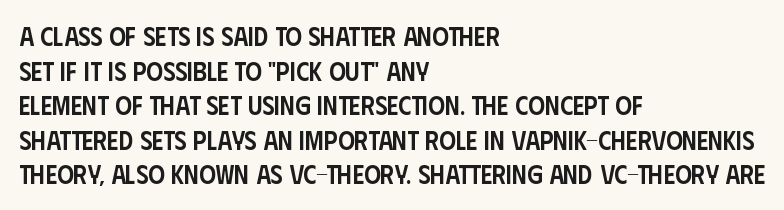
Q: Is the text bold? A: Semi-bold.
Q: Is the text italic (slanted)? A: No, it is upright.
Q: Is the text underlined? A: No.
Q: How is the paragraph aligned? A: Left-aligned.
Q: Is the spacing between letters normal or unusually wide? A: Normal.
Q: Is the spacing between lines tight, normal or loose? A: Normal.
